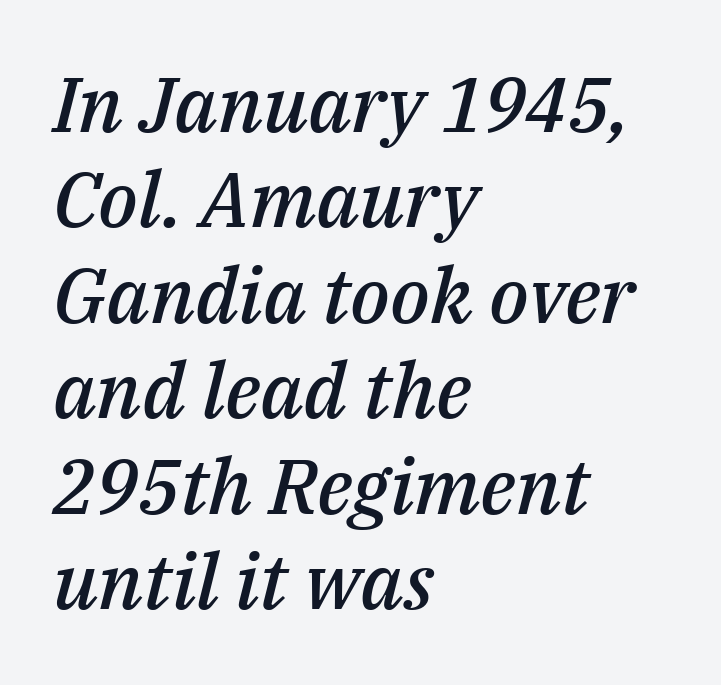
The image shows 77 px semibold type, italic (leaning right); set left-aligned, line spacing 1.24x, normal letter spacing, not underlined; medium stroke contrast and a medium x-height.
